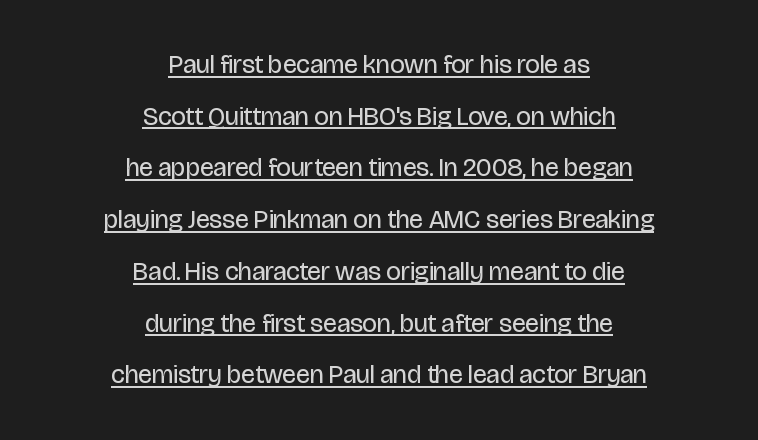
{"italic": "no", "bold": "no", "underline": "yes", "align": "center", "line_spacing": "loose", "line_spacing_ratio": 1.99, "letter_spacing": "normal", "letter_spacing_em": 0.0, "glyph_px": 26}
